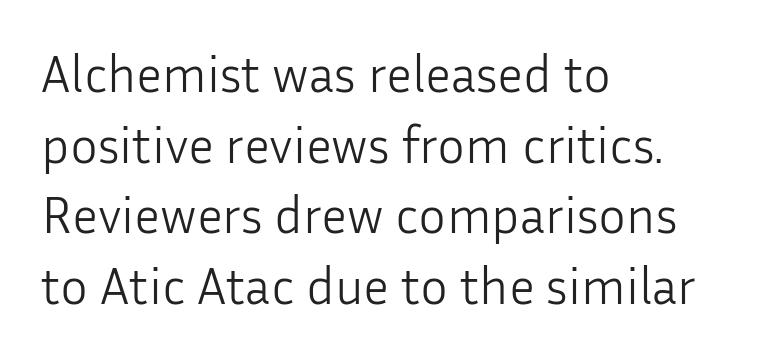
Q: Is the text bold? A: No.
Q: Is the text italic (slanted)? A: No, it is upright.
Q: Is the typeface a serif or a sans-serif typeface? A: Sans-serif.
Q: Is the text underlined? A: No.
Q: How is the paragraph aligned? A: Left-aligned.
Q: Is the spacing between letters normal or unusually wide? A: Normal.
Q: Is the spacing between lines tight, normal or loose? A: Normal.
Q: Width (condensed, normal, or wide)? A: Normal.
Q: Stroke contrast? A: Low.
Q: x-height? A: Medium.
Q: Monospaced? A: No.
